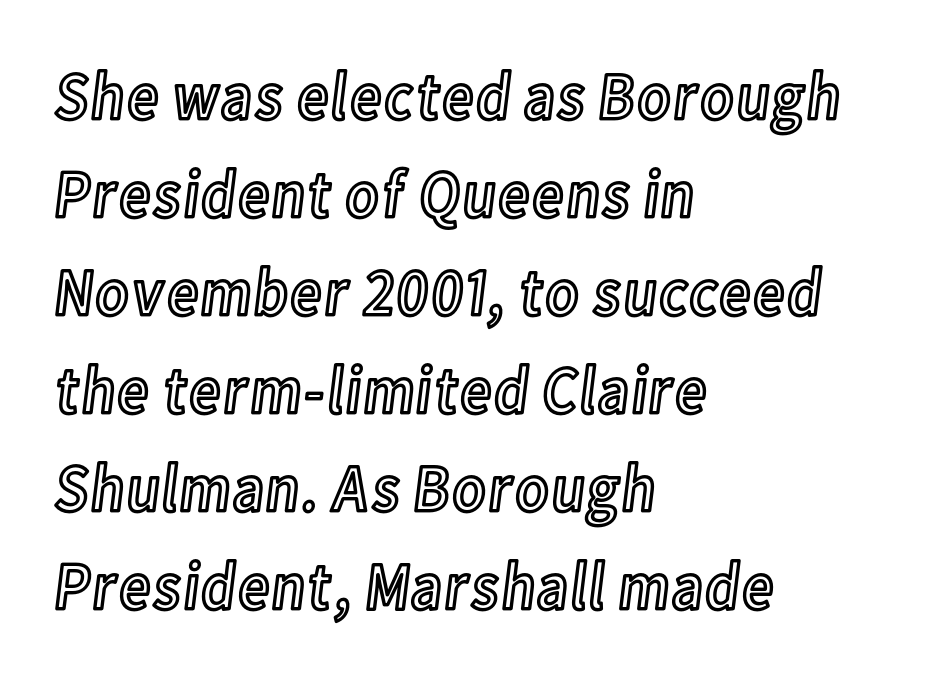
{"width": "condensed", "x_height": "medium", "monospaced": "no", "underline": "no", "align": "left", "line_spacing": "normal", "line_spacing_ratio": 1.44, "letter_spacing": "normal", "letter_spacing_em": 0.0, "glyph_px": 68}
